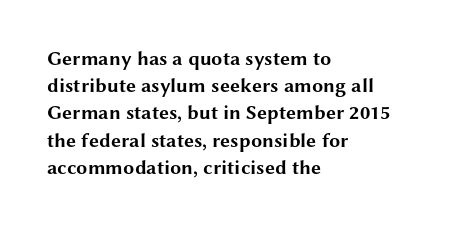
The image shows 20 px bold type, upright; set left-aligned, normal line spacing (1.36x), normal letter spacing, not underlined.
